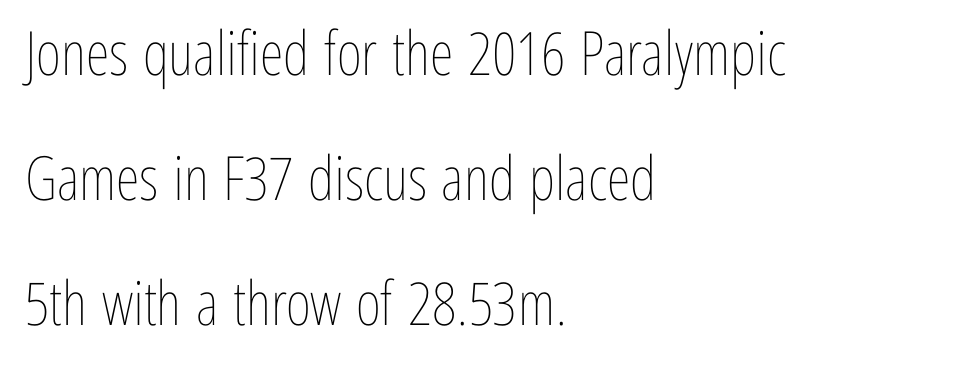
{"italic": "no", "bold": "no", "weight": "thin", "width": "condensed", "stroke_contrast": "low", "x_height": "medium", "monospaced": "no", "underline": "no", "align": "left", "line_spacing": "loose", "line_spacing_ratio": 2.05, "letter_spacing": "normal", "letter_spacing_em": 0.0, "glyph_px": 61}
